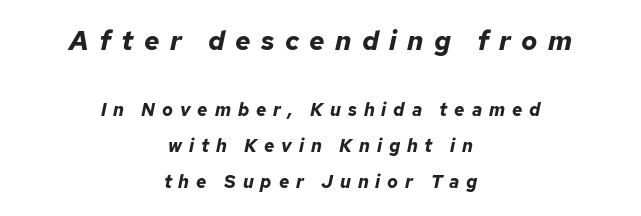
Leading: increased. When letters slant like this, we call the style italic. The gap between lines stays unmarked. Each glyph is drawn with heavy, bold strokes.
